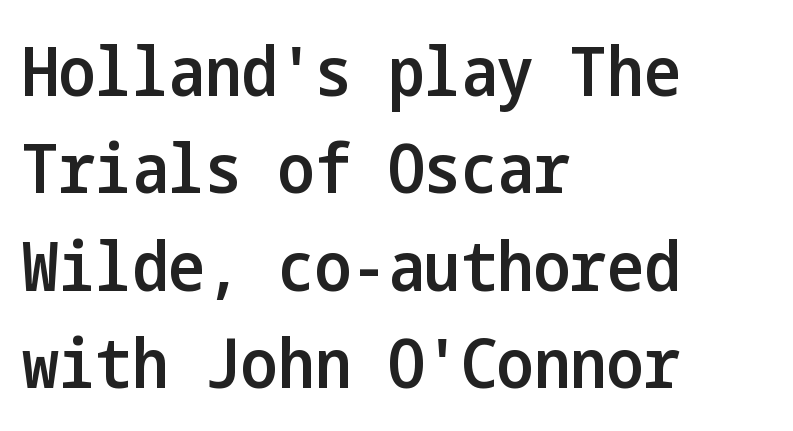
The image shows 69 px semibold, condensed sans-serif type, upright; set left-aligned, normal line spacing (1.41x), normal letter spacing, not underlined; low stroke contrast and a medium x-height.
